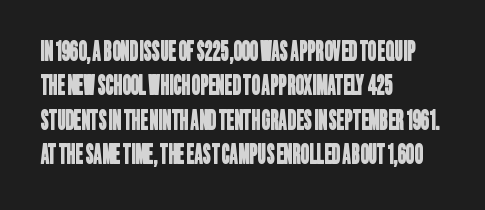
Q: Is the text underlined? A: No.
Q: How is the paragraph aligned? A: Left-aligned.
Q: Is the spacing between letters normal or unusually wide? A: Normal.
Q: Is the spacing between lines tight, normal or loose? A: Normal.
